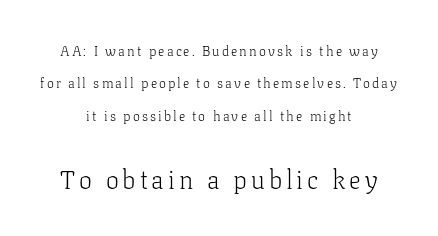
The image shows 26 px text type, upright; set centered, loose line spacing (2.32x), not underlined; the second (bottom) block is 1.86x larger.
